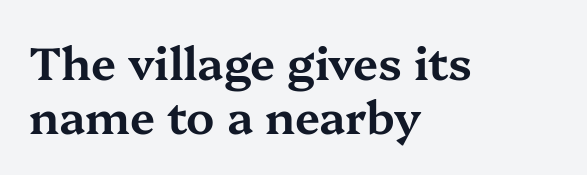
Check under the words: just untouched page. The rendering uses natural spacing where letterforms have individual widths. The letters stand straight up with perfectly vertical stems. Letterform terminals end in serifs throughout the passage. One-word summary of the alignment: left. Default kerning and tracking; the words read as compact shapes.
